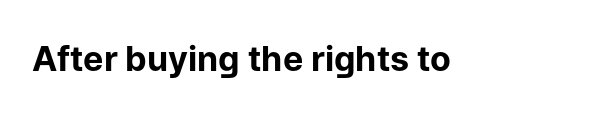
The image shows 34 px bold sans-serif type, upright; set normal letter spacing, not underlined; low stroke contrast and a medium x-height.
